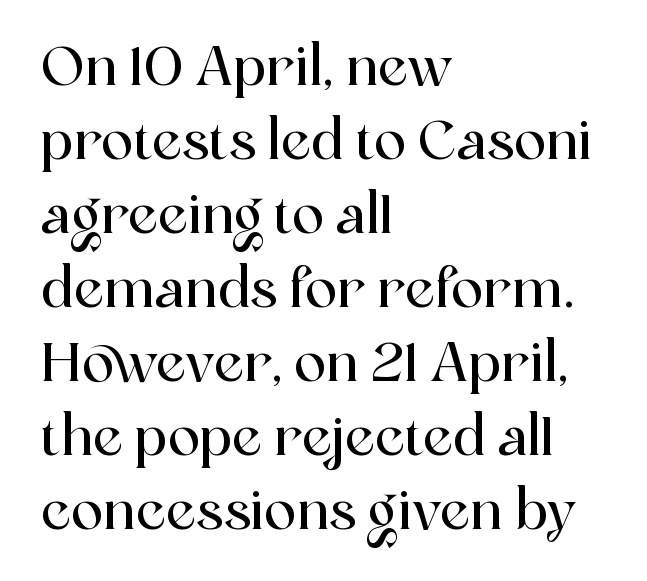
The image shows 54 px serif type, upright; set left-aligned, normal line spacing (1.37x), normal letter spacing, not underlined; a medium x-height.
